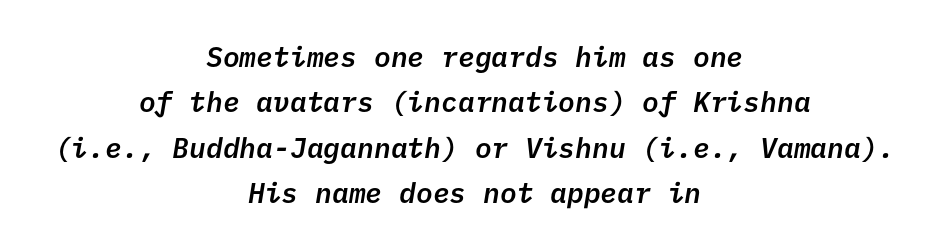
{"serif": "no", "bold": "semi", "weight": "semibold", "width": "normal", "stroke_contrast": "low", "x_height": "medium", "underline": "no", "align": "center", "line_spacing": "normal", "line_spacing_ratio": 1.62, "letter_spacing": "normal", "letter_spacing_em": 0.0, "glyph_px": 28}
